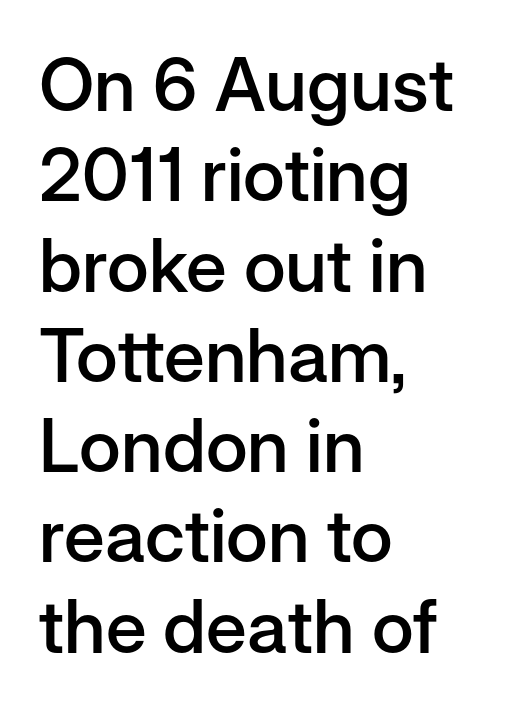
Q: Is the text bold? A: Semi-bold.
Q: Is the text italic (slanted)? A: No, it is upright.
Q: Is the typeface a serif or a sans-serif typeface? A: Sans-serif.
Q: Is the text underlined? A: No.
Q: How is the paragraph aligned? A: Left-aligned.
Q: Is the spacing between letters normal or unusually wide? A: Normal.
Q: Width (condensed, normal, or wide)? A: Normal.
Q: Stroke contrast? A: Low.
Q: x-height? A: Medium.
Q: Monospaced? A: No.
